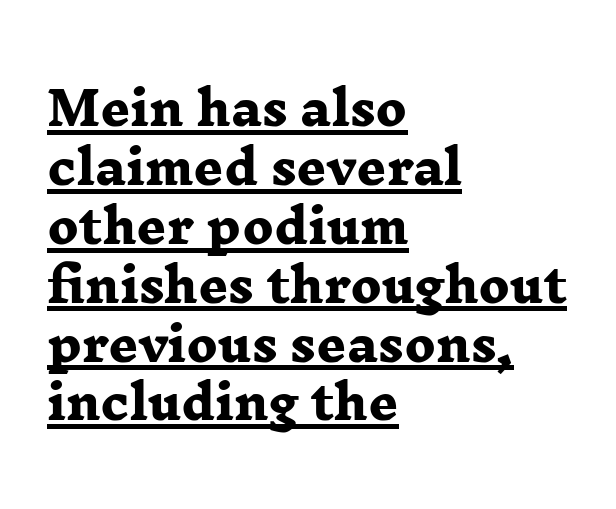
{"serif": "yes", "bold": "yes", "weight": "heavy", "width": "wide", "stroke_contrast": "low", "x_height": "medium", "monospaced": "no", "underline": "yes", "align": "left", "line_spacing": "normal", "line_spacing_ratio": 1.28, "letter_spacing": "normal", "letter_spacing_em": 0.0, "glyph_px": 46}
